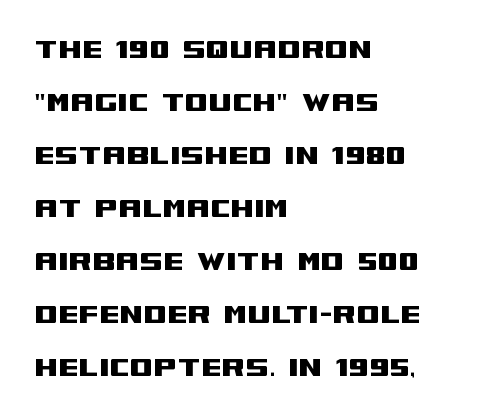
{"serif": "no", "italic": "no", "width": "wide", "stroke_contrast": "medium", "x_height": "large", "monospaced": "no", "underline": "no", "align": "left", "line_spacing": "normal", "line_spacing_ratio": 1.56, "letter_spacing": "normal", "letter_spacing_em": 0.0, "glyph_px": 34}
